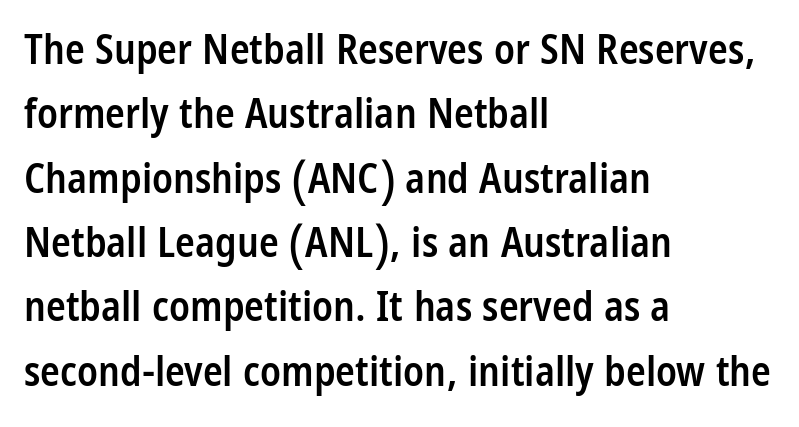
Q: Is the text bold? A: Semi-bold.
Q: Is the text italic (slanted)? A: No, it is upright.
Q: Is the typeface a serif or a sans-serif typeface? A: Sans-serif.
Q: Is the text underlined? A: No.
Q: How is the paragraph aligned? A: Left-aligned.
Q: Is the spacing between letters normal or unusually wide? A: Normal.
Q: Is the spacing between lines tight, normal or loose? A: Normal.
Q: Width (condensed, normal, or wide)? A: Condensed.
Q: Stroke contrast? A: Low.
Q: x-height? A: Large.
Q: Monospaced? A: No.
